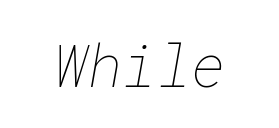
The image shows 59 px thin type; set normal letter spacing, not underlined; low stroke contrast and a medium x-height.
